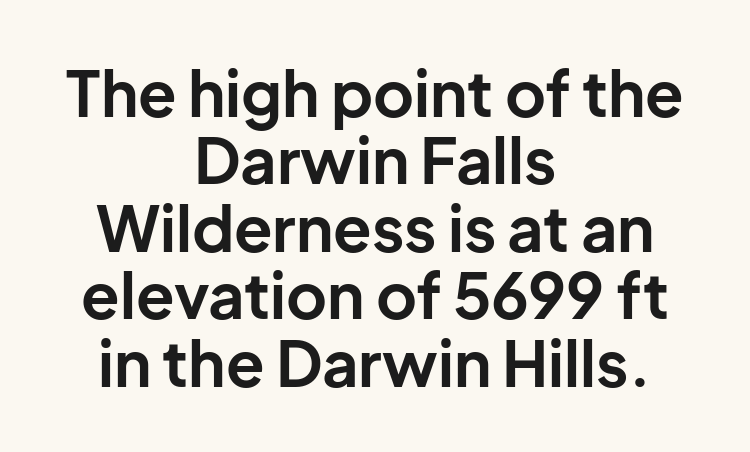
Reading down the column, the eye jumps only a short way to each next line. This rendering features lettering with no underline. The line texture is even and compact thanks to regular tracking. One-word summary of the alignment: center. Rendered with straight, roman letterforms. Compared with an ordinary text face, these strokes are far heavier — a full bold.
